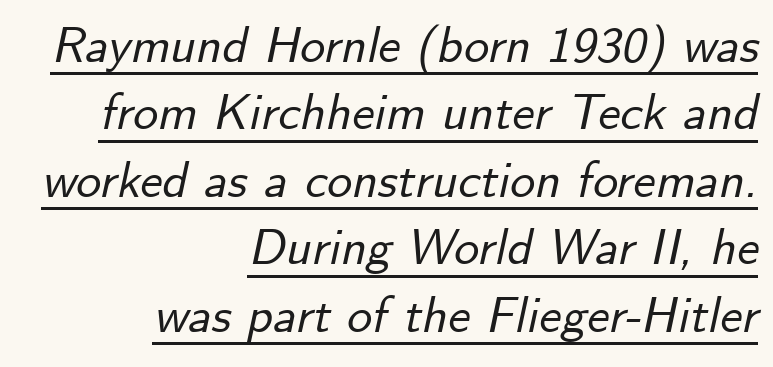
{"italic": "yes", "lean": "right", "slant_degrees": 12, "width": "normal", "stroke_contrast": "low", "x_height": "small", "monospaced": "no", "underline": "yes", "align": "right", "line_spacing": "normal", "line_spacing_ratio": 1.35, "letter_spacing": "normal", "letter_spacing_em": 0.0, "glyph_px": 50}
